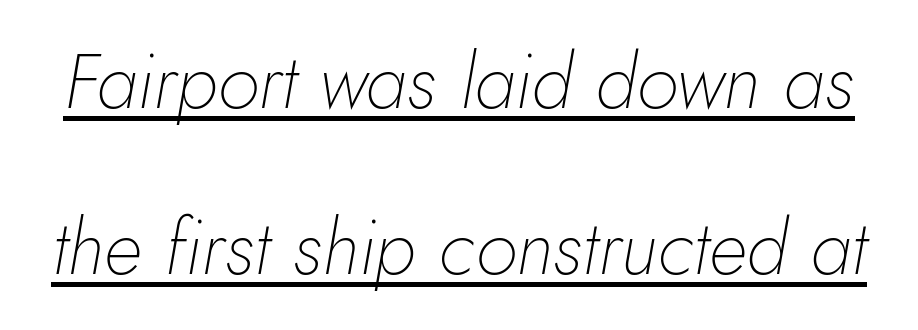
Q: Is the text bold? A: No.
Q: Is the text italic (slanted)? A: Yes, it leans right by about 10 degrees.
Q: Is the text underlined? A: Yes.
Q: Is the spacing between letters normal or unusually wide? A: Normal.
Q: Is the spacing between lines tight, normal or loose? A: Loose.
Q: Width (condensed, normal, or wide)? A: Normal.
Q: Stroke contrast? A: Low.
Q: x-height? A: Small.
Q: Monospaced? A: No.
